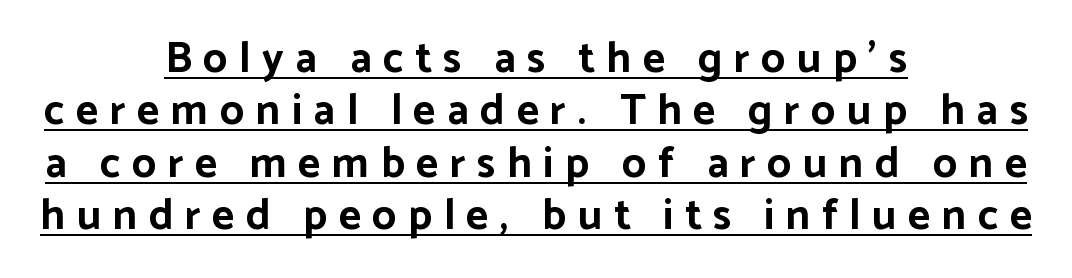
{"serif": "no", "italic": "no", "bold": "yes", "weight": "bold", "width": "normal", "stroke_contrast": "low", "x_height": "medium", "monospaced": "no", "underline": "yes", "align": "center", "line_spacing_ratio": 1.22, "letter_spacing": "wide", "letter_spacing_em": 0.27, "glyph_px": 43}
